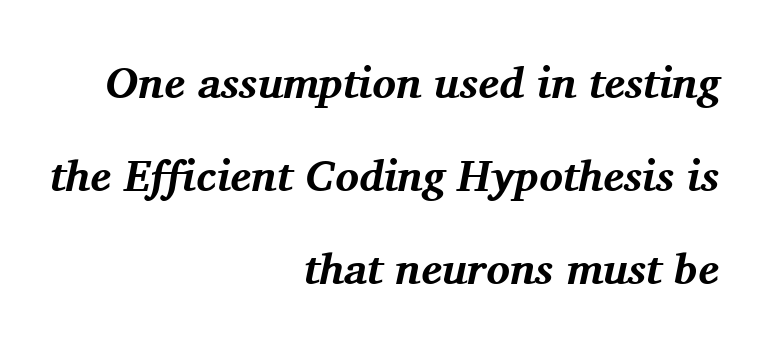
{"serif": "yes", "italic": "yes", "lean": "right", "slant_degrees": 11, "bold": "yes", "weight": "bold", "width": "normal", "stroke_contrast": "medium", "x_height": "medium", "monospaced": "no", "underline": "no", "align": "right", "line_spacing": "loose", "line_spacing_ratio": 2.11, "letter_spacing": "normal", "letter_spacing_em": 0.0, "glyph_px": 44}
